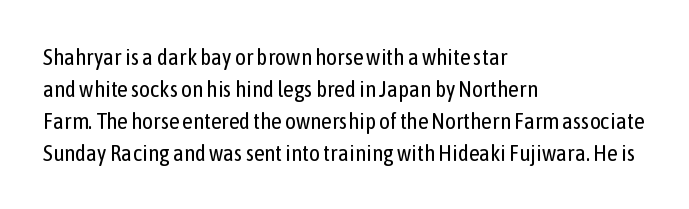
Caption: standard tracking, unaltered. Does the leading feel generous? No, just average. The lines are quadded left. Check the space under the baseline: it is left empty.
